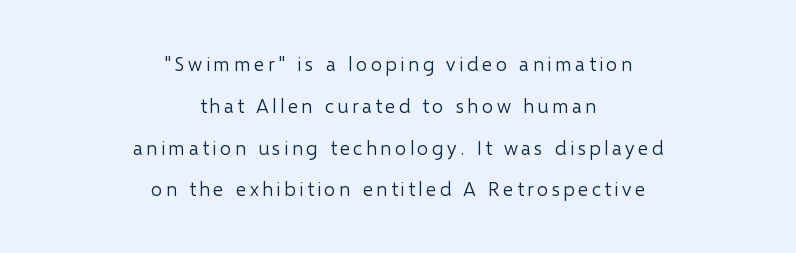
In CSS terms this would be text-align: center. The strip under each line holds only bare page. Characters remain perfectly vertical along every line. Think standard paragraph weight, or any step lighter than that. Compared with typical paragraphs, the rows here are farther apart.
